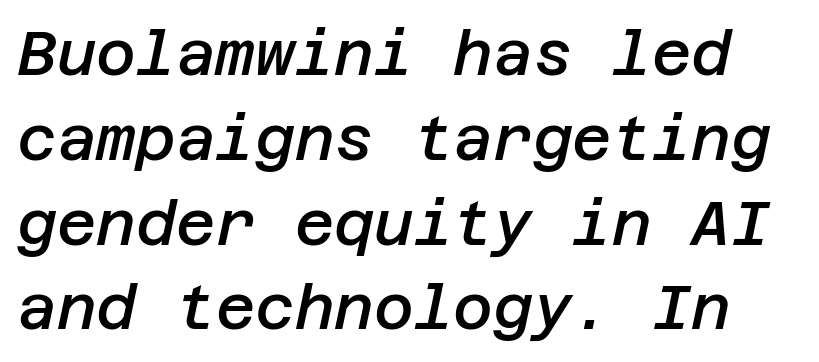
The image shows 61 px semibold type, italic (leaning right); set normal line spacing (1.39x), normal letter spacing, not underlined; low stroke contrast and a large x-height.
